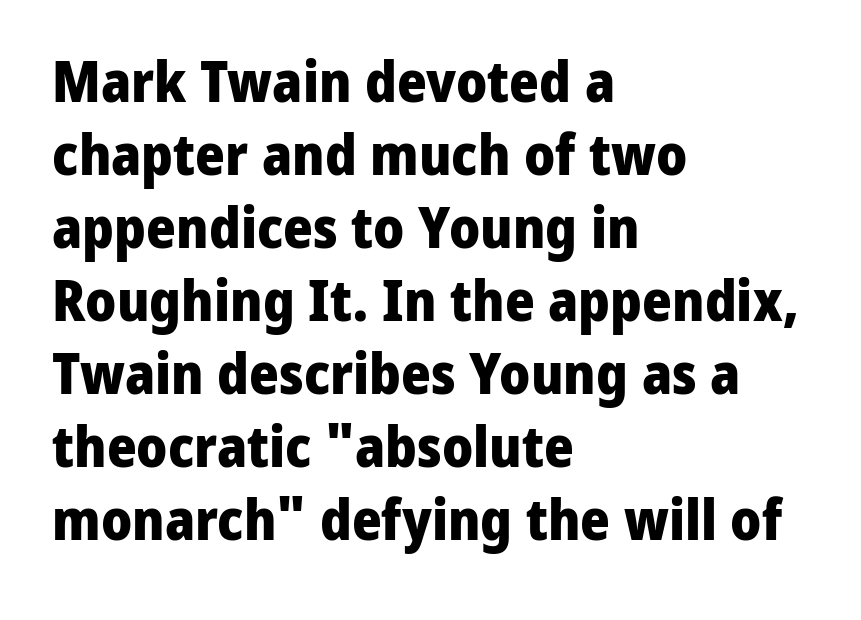
The image shows 57 px heavy sans-serif type, upright; set left-aligned, normal line spacing (1.28x), normal letter spacing, not underlined; low stroke contrast and a medium x-height.
